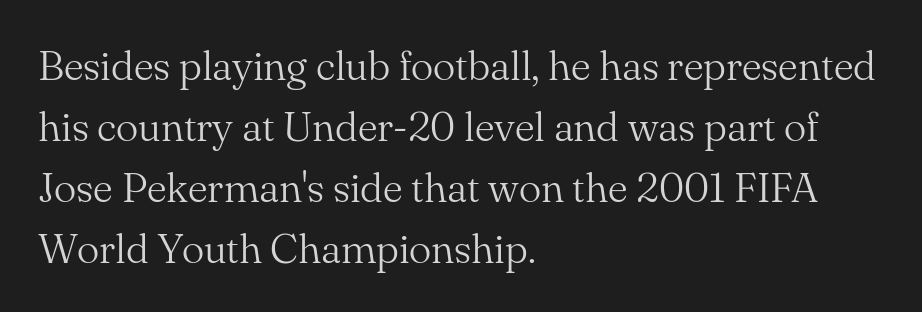
The image shows 42 px light serif type, upright; set left-aligned, normal line spacing (1.45x), normal letter spacing, not underlined; medium stroke contrast and a small x-height.
